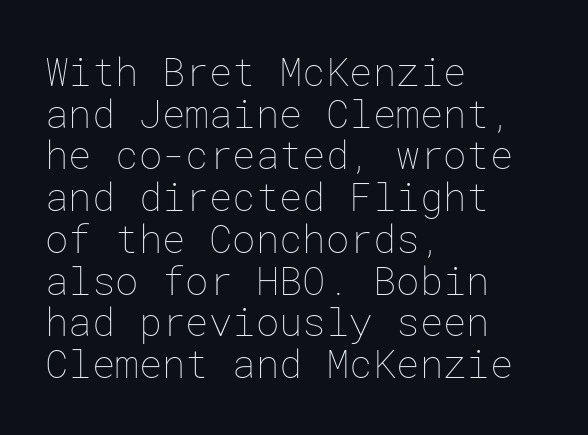
The words here are not underlined. Unlike italic type, these characters show no tilt at all. The face used here is rendered with its standard letterfit. This block would grow much taller if given ordinary leading; it's compressed now.
